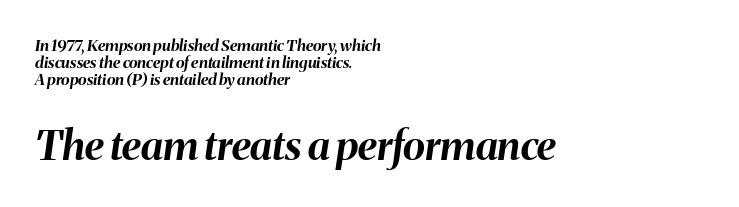
The image shows 41 px bold type, italic (leaning right); set left-aligned, tight line spacing (1.06x), normal letter spacing, not underlined; the second (bottom) block is 2.56x larger; medium stroke contrast and a medium x-height.
